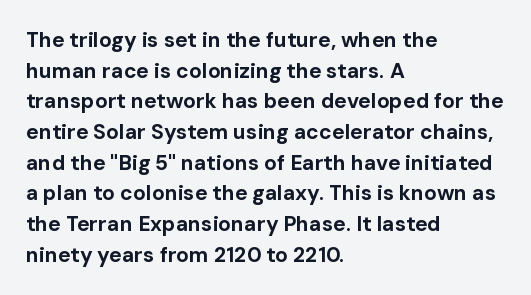
The image shows 21 px bold type, upright; set left-aligned, normal line spacing (1.46x), normal letter spacing, not underlined.
